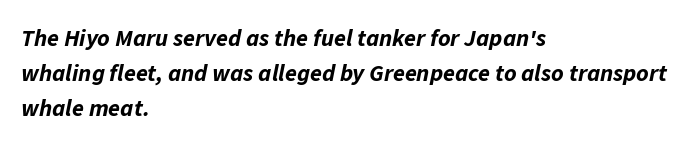
The image shows 24 px bold type, italic (leaning right); set left-aligned, normal line spacing (1.45x), normal letter spacing, not underlined.
